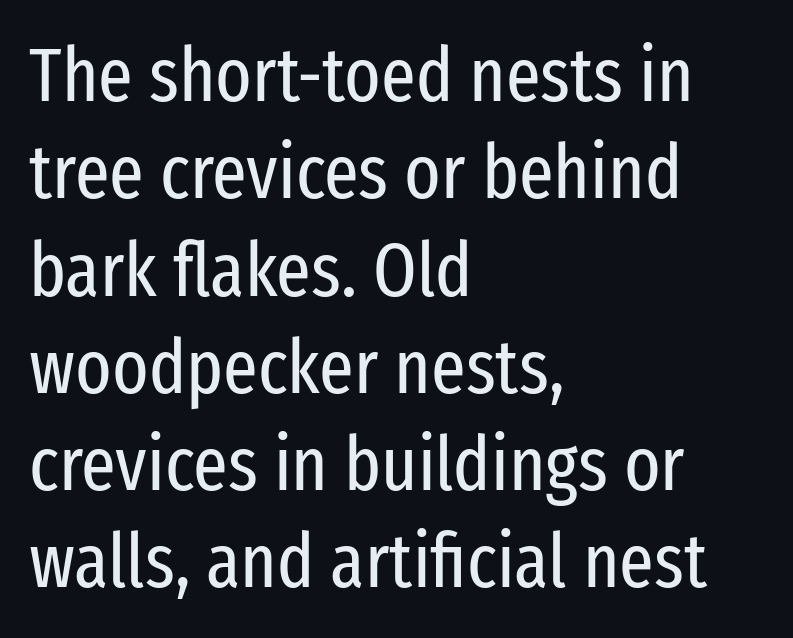
Q: Is the text bold? A: No.
Q: Is the text italic (slanted)? A: No, it is upright.
Q: Is the typeface a serif or a sans-serif typeface? A: Sans-serif.
Q: Is the text underlined? A: No.
Q: How is the paragraph aligned? A: Left-aligned.
Q: Is the spacing between letters normal or unusually wide? A: Normal.
Q: Is the spacing between lines tight, normal or loose? A: Normal.
Q: Width (condensed, normal, or wide)? A: Condensed.
Q: Stroke contrast? A: Low.
Q: x-height? A: Medium.
Q: Monospaced? A: No.
